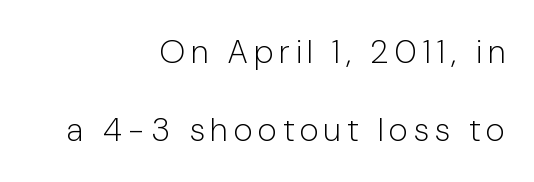
{"serif": "no", "italic": "no", "bold": "no", "weight": "light", "width": "condensed", "stroke_contrast": "low", "x_height": "medium", "monospaced": "no", "underline": "no", "align": "right", "line_spacing": "loose", "line_spacing_ratio": 2.35, "letter_spacing": "wide", "letter_spacing_em": 0.2, "glyph_px": 33}
